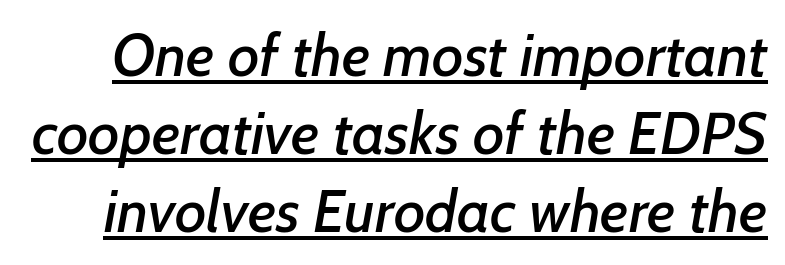
The designer went with a sans here, leaving each stem footless. The passage shown is underscored from start to finish. Leading matches the norm, producing a regular column. Here the designer chose a conventional face with non-uniform glyph widths. These lines keep a tight, regular rhythm from letter to letter.
